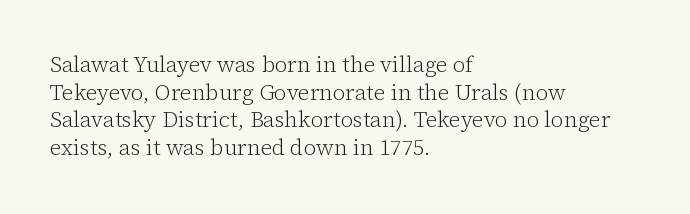
The image shows 22 px text type, upright; set left-aligned, normal line spacing (1.26x), normal letter spacing, not underlined.
